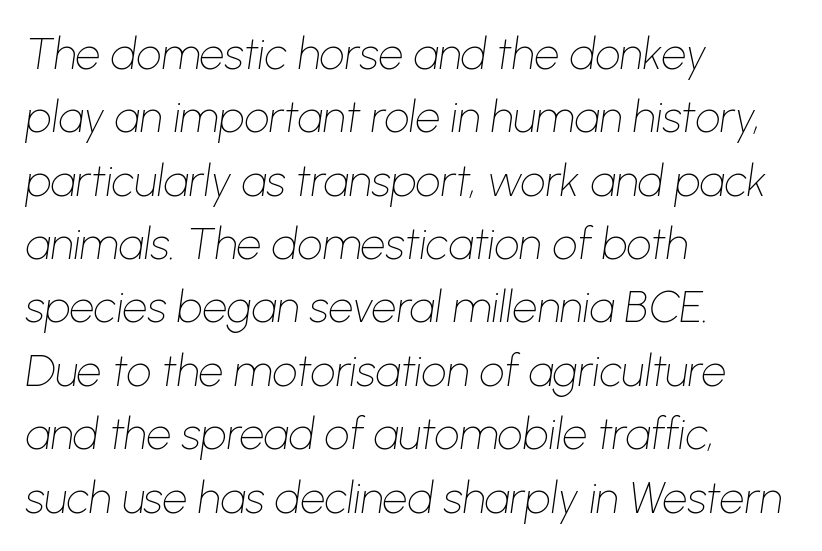
Emphasis-style slanted type is in use. Each line starts at the same left margin while the right side varies. The strokes carry an ordinary text weight at most. Glyph-to-glyph distance matches everyday printed text. Varying glyph widths throughout — classic text-font behaviour. Just letters on the line, the space beneath them empty.
